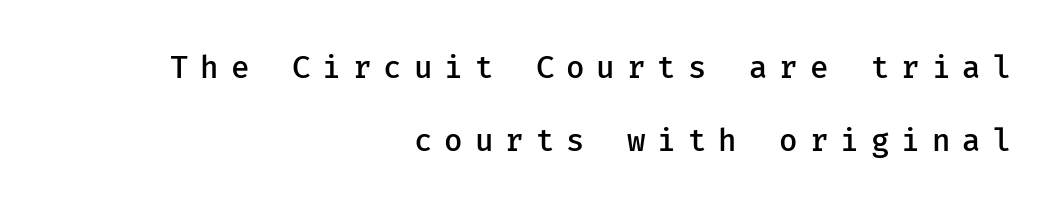
{"serif": "no", "italic": "no", "bold": "semi", "weight": "semibold", "width": "normal", "stroke_contrast": "low", "x_height": "medium", "monospaced": "yes", "underline": "no", "align": "right", "line_spacing": "loose", "line_spacing_ratio": 2.44, "letter_spacing": "wide", "letter_spacing_em": 0.4, "glyph_px": 30}
